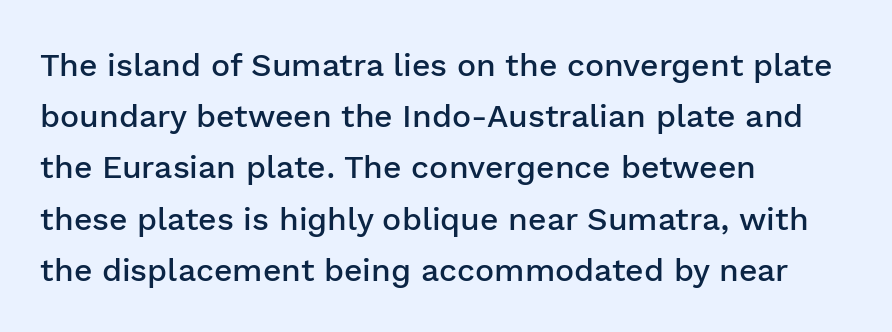
Q: Is the text bold? A: Semi-bold.
Q: Is the text italic (slanted)? A: No, it is upright.
Q: Is the typeface a serif or a sans-serif typeface? A: Sans-serif.
Q: Is the text underlined? A: No.
Q: How is the paragraph aligned? A: Left-aligned.
Q: Is the spacing between letters normal or unusually wide? A: Normal.
Q: Is the spacing between lines tight, normal or loose? A: Normal.
Q: Width (condensed, normal, or wide)? A: Normal.
Q: Stroke contrast? A: Low.
Q: x-height? A: Medium.
Q: Monospaced? A: No.
